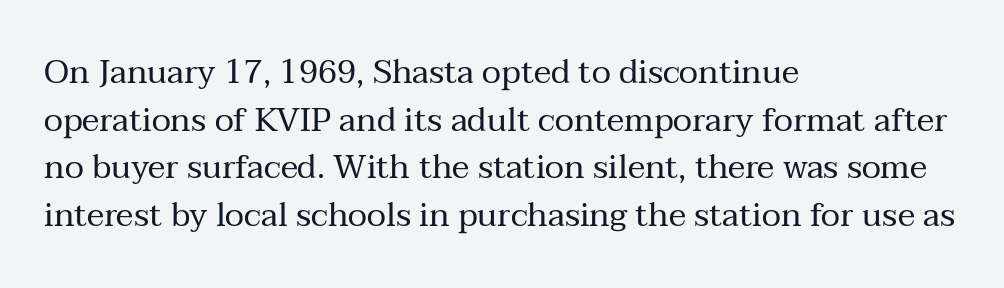
All the whitespace from short lines collects on the right. Old-style or modern, the face here clearly has serifs. The letterforms sit shoulder to shoulder at normal distance. Underlining? Definitely not there. This reads as an unemphasized weight, regular at the heaviest. Notice how the stems are strictly vertical — no italics here.
